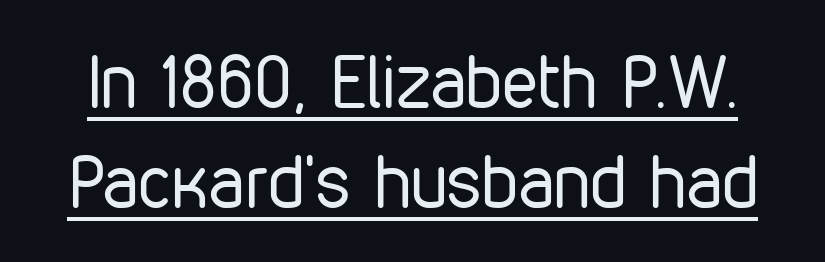
Note: no serifs on the glyphs. Tracking here is standard; glyphs follow each other at the usual distance. Note the varied advance widths — an 'i' is clearly narrower than an 'm'. The passage shown is not bold in any degree. This block has exactly the height ordinary leading produces.
